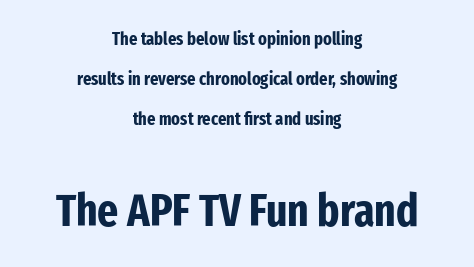
Q: Is the text bold? A: Yes.
Q: Is the text italic (slanted)? A: No, it is upright.
Q: Is the typeface a serif or a sans-serif typeface? A: Sans-serif.
Q: Is the text underlined? A: No.
Q: How is the paragraph aligned? A: Centered.
Q: Is the spacing between letters normal or unusually wide? A: Normal.
Q: Is the spacing between lines tight, normal or loose? A: Loose.
Q: Which block of text is set in a larger size, the first (top) or the second (bottom)? A: The second (bottom) one.
Q: Width (condensed, normal, or wide)? A: Condensed.
Q: Stroke contrast? A: Low.
Q: x-height? A: Medium.
Q: Monospaced? A: No.
